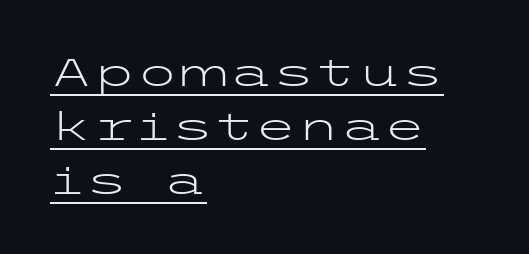
Q: Is the text bold? A: No.
Q: Is the text italic (slanted)? A: No, it is upright.
Q: Is the typeface a serif or a sans-serif typeface? A: Sans-serif.
Q: Is the text underlined? A: Yes.
Q: How is the paragraph aligned? A: Left-aligned.
Q: Is the spacing between letters normal or unusually wide? A: Normal.
Q: Is the spacing between lines tight, normal or loose? A: Normal.
Q: Width (condensed, normal, or wide)? A: Wide.
Q: Stroke contrast? A: Low.
Q: x-height? A: Medium.
